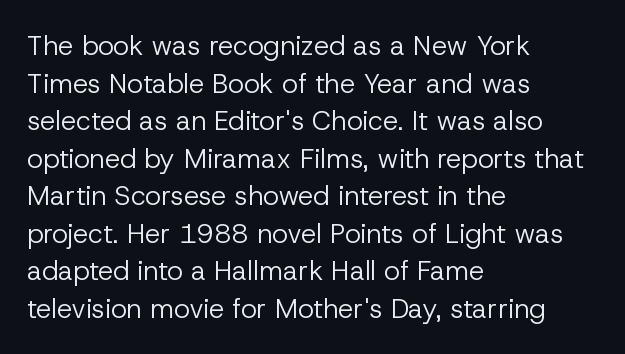
Notice how the stems are strictly vertical — no italics here. A bare baseline throughout the passage. Inter-character spacing is left at the font's built-in metrics. Vertical spacing — default. The ragged edge is on the right, which tells us the setting is flush left. The font sits on the lighter half of the weight spectrum, regular included.
